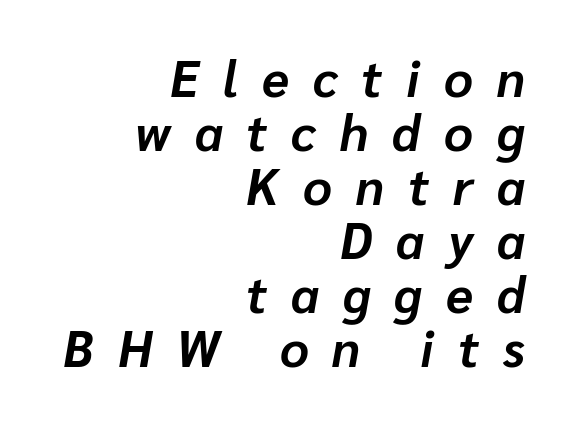
The image shows 50 px bold type, italic (leaning right); set right-aligned, tight line spacing (1.08x), unusually wide letter spacing (+0.48 em), not underlined; low stroke contrast and a medium x-height.
